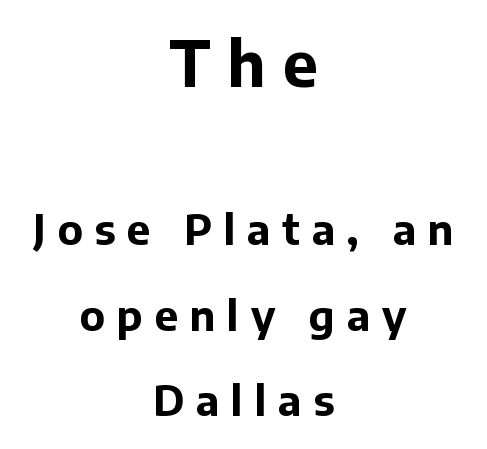
Q: Is the text bold? A: Yes.
Q: Is the text italic (slanted)? A: No, it is upright.
Q: Is the typeface a serif or a sans-serif typeface? A: Sans-serif.
Q: Is the text underlined? A: No.
Q: How is the paragraph aligned? A: Centered.
Q: Is the spacing between letters normal or unusually wide? A: Unusually wide.
Q: Is the spacing between lines tight, normal or loose? A: Loose.
Q: Which block of text is set in a larger size, the first (top) or the second (bottom)? A: The first (top) one.
Q: Width (condensed, normal, or wide)? A: Normal.
Q: Stroke contrast? A: Low.
Q: x-height? A: Medium.
Q: Monospaced? A: No.
